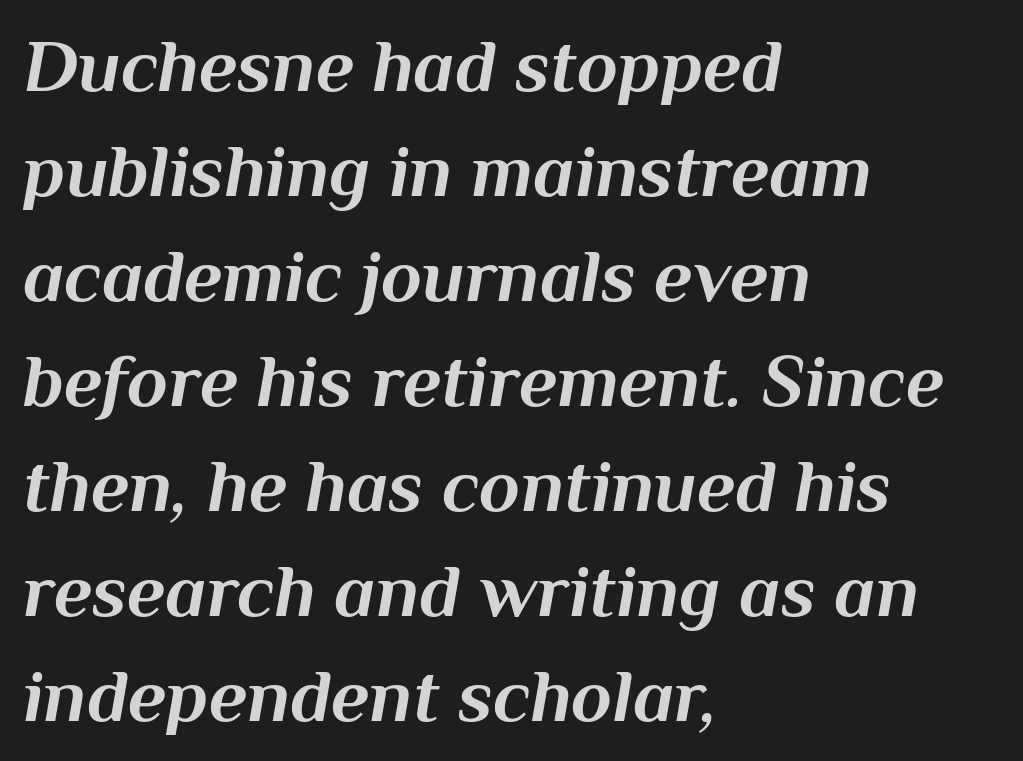
Q: Is the text bold? A: Yes.
Q: Is the text italic (slanted)? A: Yes, it leans right by about 10 degrees.
Q: Is the text underlined? A: No.
Q: How is the paragraph aligned? A: Left-aligned.
Q: Is the spacing between letters normal or unusually wide? A: Normal.
Q: Is the spacing between lines tight, normal or loose? A: Normal.
Q: Width (condensed, normal, or wide)? A: Normal.
Q: Stroke contrast? A: Medium.
Q: x-height? A: Medium.
Q: Monospaced? A: No.
